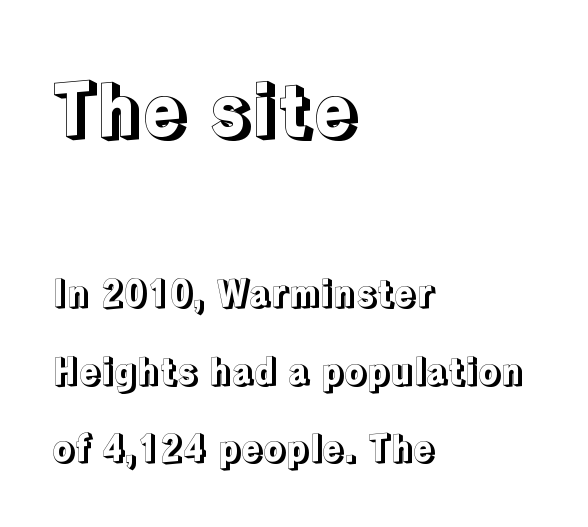
Q: Is the text italic (slanted)? A: No, it is upright.
Q: Is the text underlined? A: No.
Q: How is the paragraph aligned? A: Left-aligned.
Q: Is the spacing between letters normal or unusually wide? A: Normal.
Q: Is the spacing between lines tight, normal or loose? A: Loose.
Q: Which block of text is set in a larger size, the first (top) or the second (bottom)? A: The first (top) one.
Q: Width (condensed, normal, or wide)? A: Normal.
Q: x-height? A: Medium.
Q: Monospaced? A: No.
